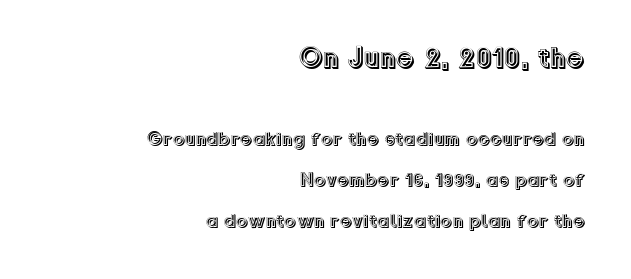
The image shows 29 px text type, upright; set right-aligned, loose line spacing (2.14x), normal letter spacing, not underlined; the first (top) block is 1.53x larger; a medium x-height.
